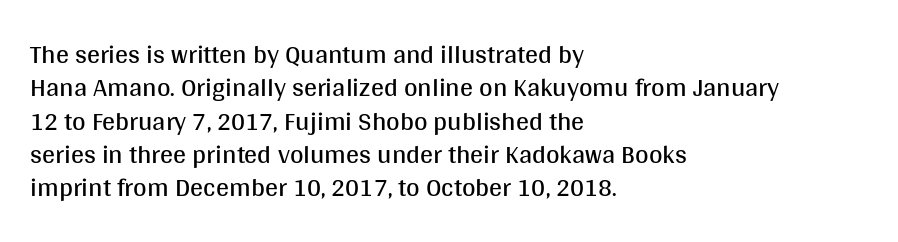
The image shows 26 px text type, upright; set left-aligned, normal line spacing (1.28x), normal letter spacing, not underlined.
